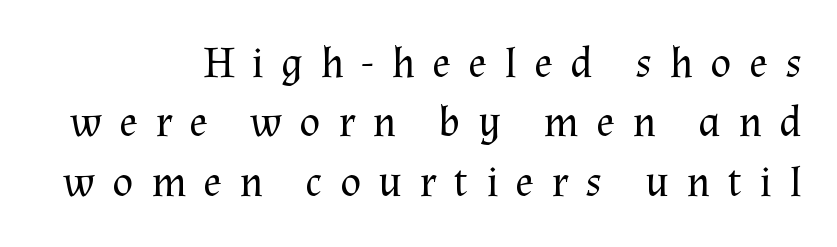
The image shows 44 px regular-weight type, upright; set right-aligned, normal line spacing (1.35x), unusually wide letter spacing (+0.39 em), not underlined; medium stroke contrast and a medium x-height.
